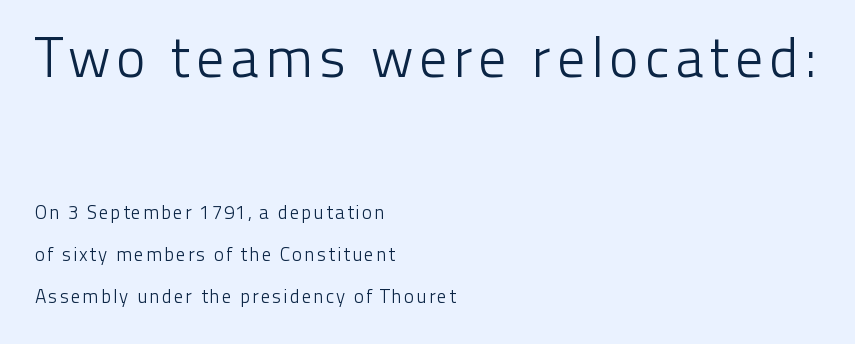
Quick note: interline space is abundant. Think of a printed novel: that variable character pitch is what you see here. Is the block centered? No — it sits flush against the left margin. Large over small — that's the arrangement of the two blocks here. The font's upright variant was chosen for this text.
